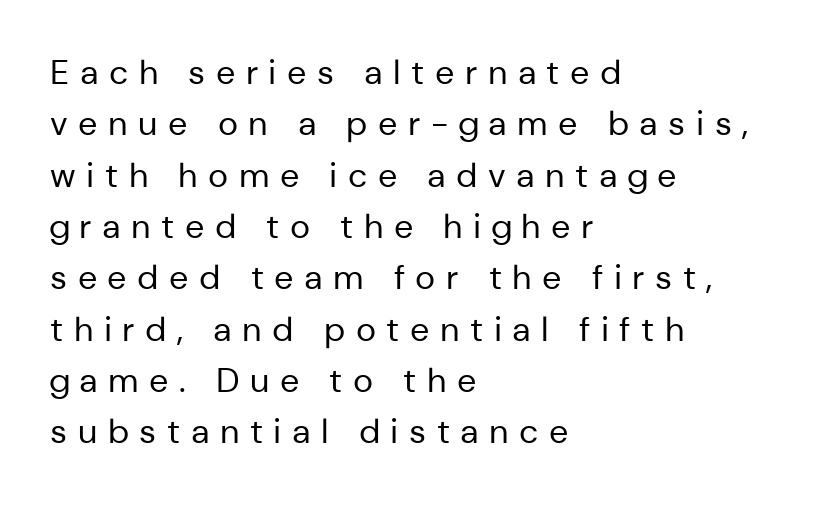
{"serif": "no", "italic": "no", "bold": "no", "weight": "regular", "width": "normal", "stroke_contrast": "low", "x_height": "medium", "monospaced": "no", "underline": "no", "align": "left", "line_spacing": "normal", "line_spacing_ratio": 1.51, "letter_spacing": "wide", "letter_spacing_em": 0.31, "glyph_px": 34}
